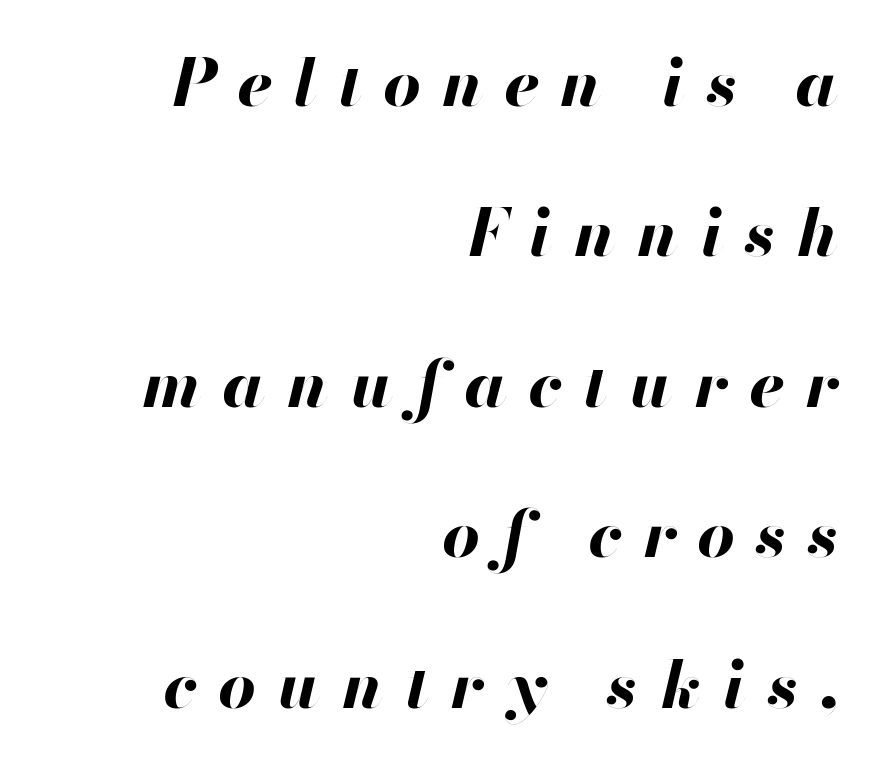
{"italic": "yes", "lean": "right", "slant_degrees": 13, "bold": "yes", "weight": "bold", "width": "normal", "stroke_contrast": "high", "x_height": "small", "monospaced": "no", "underline": "no", "align": "right", "line_spacing": "loose", "line_spacing_ratio": 2.28, "letter_spacing": "wide", "letter_spacing_em": 0.32, "glyph_px": 66}
